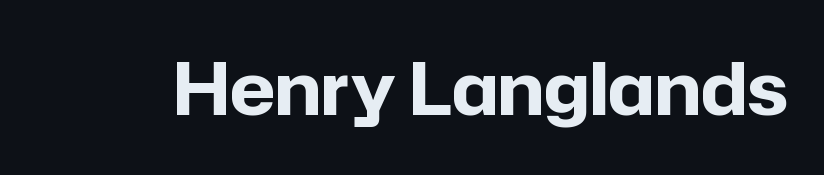
{"serif": "no", "italic": "no", "bold": "yes", "weight": "bold", "width": "normal", "stroke_contrast": "low", "x_height": "medium", "monospaced": "no", "underline": "no", "letter_spacing": "normal", "letter_spacing_em": 0.0, "glyph_px": 72}
